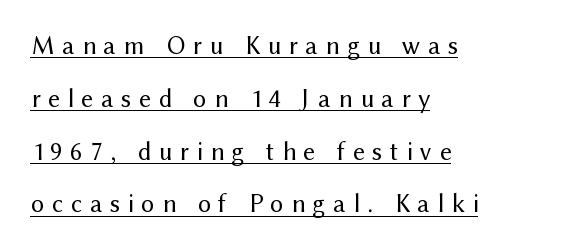
The image shows 26 px text type, upright; set left-aligned, loose line spacing (2.03x), unusually wide letter spacing (+0.29 em), underlined.
